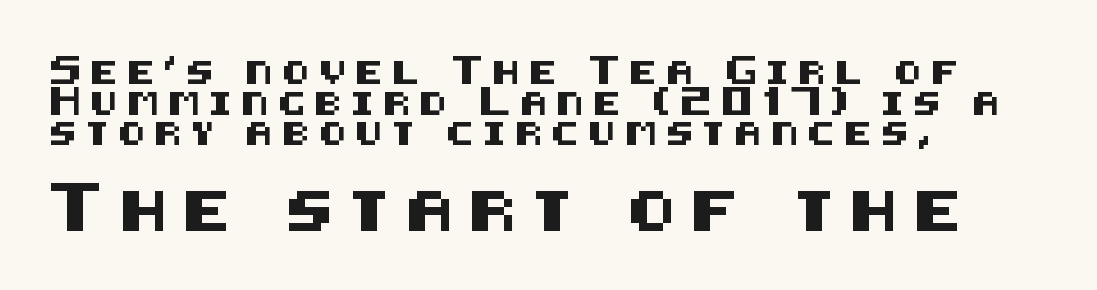
The image shows 40 px sans-serif type, upright; set left-aligned, normal line spacing (1.33x), unusually wide letter spacing (+0.39 em), not underlined; the second (bottom) block is 1.74x larger; medium stroke contrast and a large x-height.
